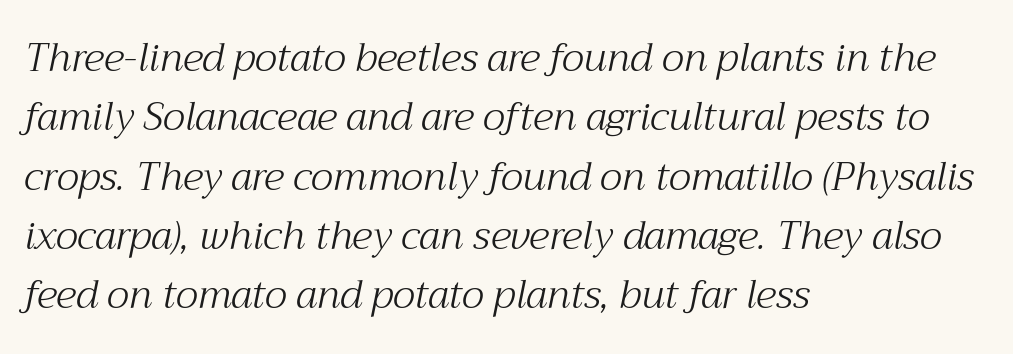
{"serif": "yes", "italic": "yes", "lean": "right", "slant_degrees": 12, "bold": "no", "weight": "light", "width": "normal", "stroke_contrast": "medium", "x_height": "medium", "monospaced": "no", "underline": "no", "align": "left", "line_spacing": "normal", "line_spacing_ratio": 1.52, "letter_spacing": "normal", "letter_spacing_em": 0.0, "glyph_px": 39}
